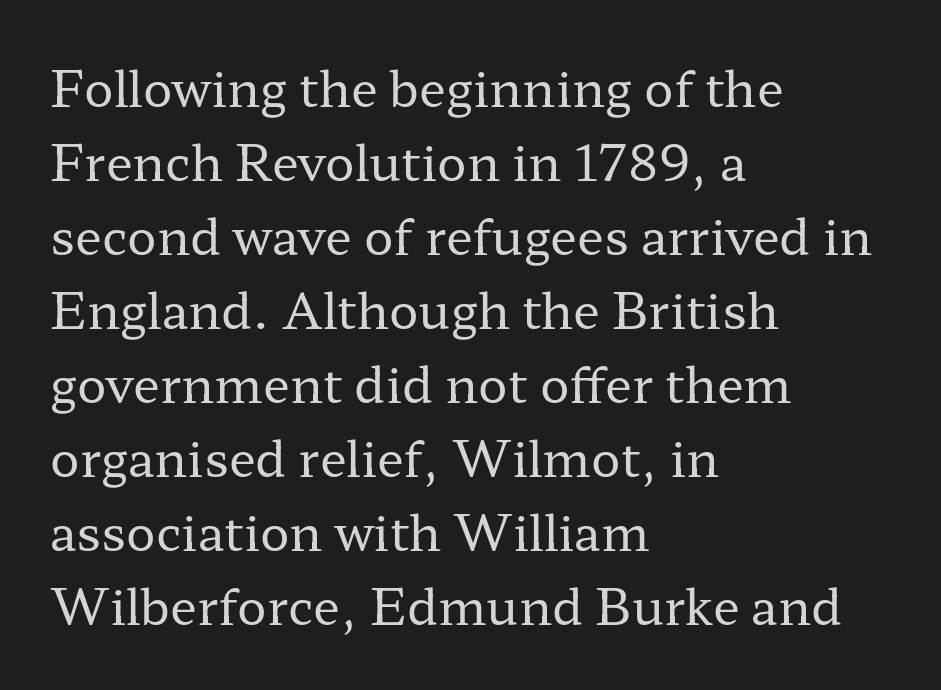
Q: Is the text bold? A: No.
Q: Is the text italic (slanted)? A: No, it is upright.
Q: Is the typeface a serif or a sans-serif typeface? A: Serif.
Q: Is the text underlined? A: No.
Q: How is the paragraph aligned? A: Left-aligned.
Q: Is the spacing between letters normal or unusually wide? A: Normal.
Q: Is the spacing between lines tight, normal or loose? A: Normal.
Q: Width (condensed, normal, or wide)? A: Wide.
Q: Stroke contrast? A: Low.
Q: x-height? A: Medium.
Q: Monospaced? A: No.
